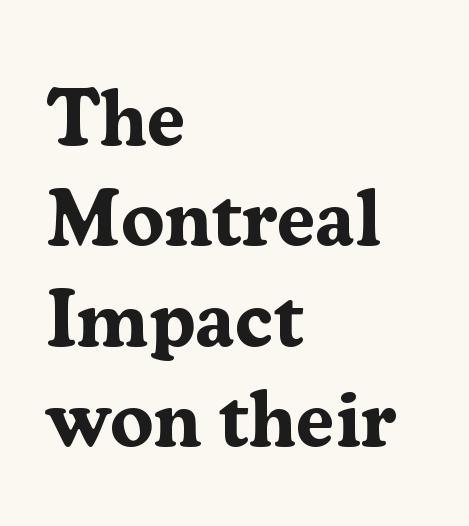
Q: Is the text bold? A: Yes.
Q: Is the text italic (slanted)? A: No, it is upright.
Q: Is the typeface a serif or a sans-serif typeface? A: Serif.
Q: Is the text underlined? A: No.
Q: How is the paragraph aligned? A: Left-aligned.
Q: Is the spacing between letters normal or unusually wide? A: Normal.
Q: Is the spacing between lines tight, normal or loose? A: Normal.
Q: Width (condensed, normal, or wide)? A: Normal.
Q: Stroke contrast? A: Medium.
Q: x-height? A: Medium.
Q: Monospaced? A: No.
